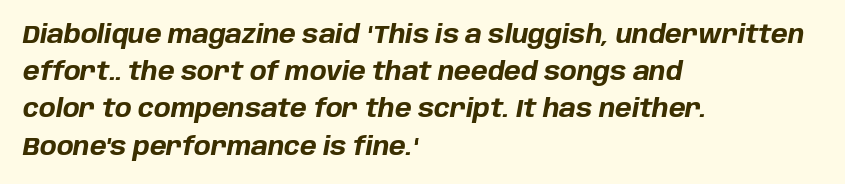
{"italic": "yes", "lean": "right", "slant_degrees": 10, "bold": "yes", "underline": "no", "align": "left", "line_spacing": "normal", "line_spacing_ratio": 1.49, "letter_spacing": "normal", "letter_spacing_em": 0.0, "glyph_px": 25}
